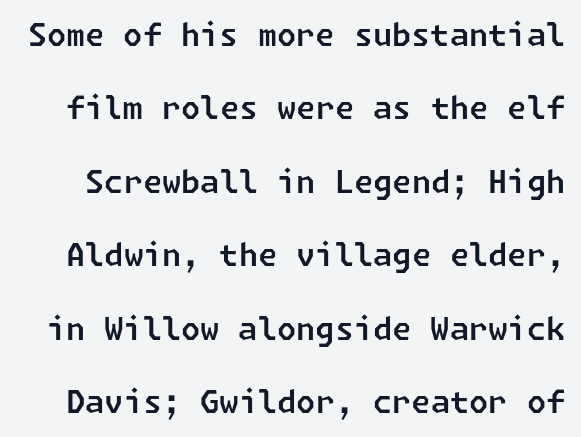
Q: Is the typeface a serif or a sans-serif typeface? A: Sans-serif.
Q: Is the text underlined? A: No.
Q: Is the spacing between letters normal or unusually wide? A: Normal.
Q: Is the spacing between lines tight, normal or loose? A: Loose.
Q: Width (condensed, normal, or wide)? A: Normal.
Q: Stroke contrast? A: Low.
Q: x-height? A: Medium.
